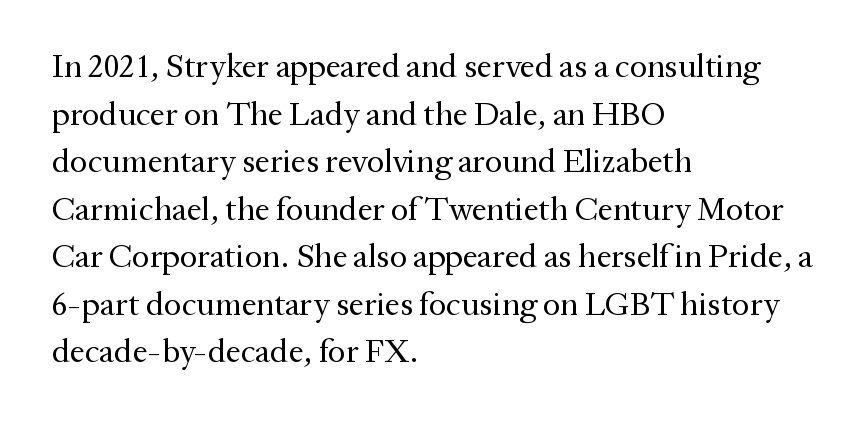
All the whitespace from short lines collects on the right. Old-style or modern, the face here clearly has serifs. The letterforms sit shoulder to shoulder at normal distance. Underlining? Definitely not there. This reads as an unemphasized weight, regular at the heaviest. Notice how the stems are strictly vertical — no italics here.
